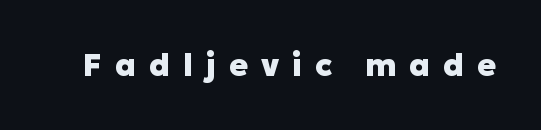
The image shows 31 px heavy sans-serif type, upright; set unusually wide letter spacing (+0.42 em), not underlined; low stroke contrast and a medium x-height.
